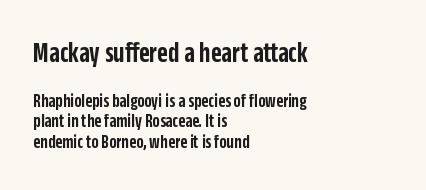
The paragraph shown leans on its left margin. On the weight axis this lands at semibold, roughly 600. In terms of letterspacing, this is plain default setting. The gap between lines stays unmarked.
